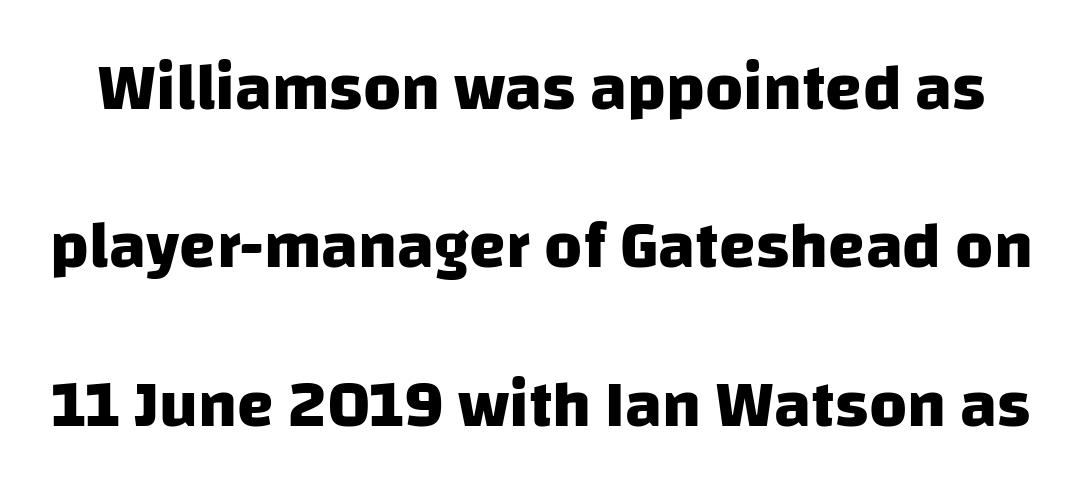
{"serif": "no", "bold": "yes", "weight": "heavy", "width": "normal", "stroke_contrast": "low", "x_height": "large", "monospaced": "no", "underline": "no", "line_spacing": "loose", "line_spacing_ratio": 2.4, "letter_spacing": "normal", "letter_spacing_em": 0.0, "glyph_px": 66}
